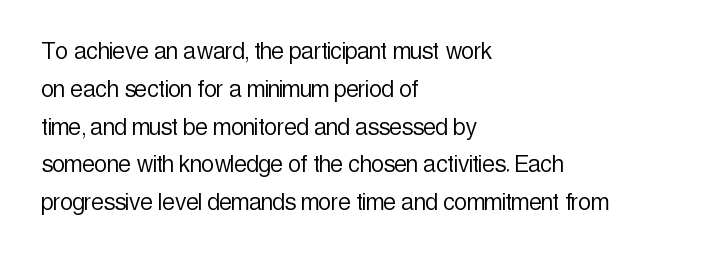
Q: Is the text bold? A: No.
Q: Is the text italic (slanted)? A: No, it is upright.
Q: Is the typeface a serif or a sans-serif typeface? A: Sans-serif.
Q: Is the text underlined? A: No.
Q: How is the paragraph aligned? A: Left-aligned.
Q: Is the spacing between letters normal or unusually wide? A: Normal.
Q: Is the spacing between lines tight, normal or loose? A: Normal.
Q: Width (condensed, normal, or wide)? A: Condensed.
Q: x-height? A: Medium.
Q: Monospaced? A: No.
